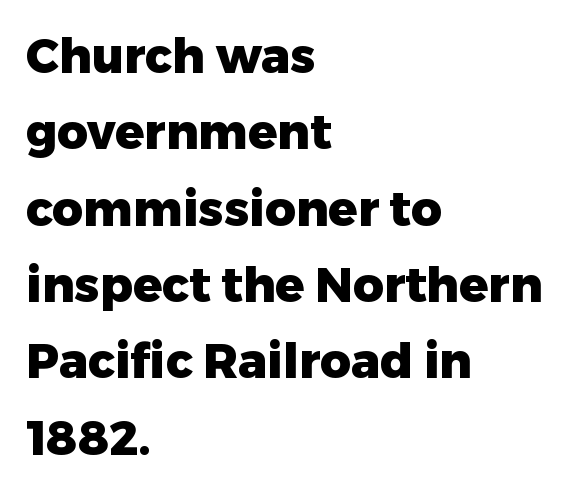
Q: Is the text bold? A: Yes.
Q: Is the text italic (slanted)? A: No, it is upright.
Q: Is the typeface a serif or a sans-serif typeface? A: Sans-serif.
Q: Is the text underlined? A: No.
Q: How is the paragraph aligned? A: Left-aligned.
Q: Is the spacing between letters normal or unusually wide? A: Normal.
Q: Is the spacing between lines tight, normal or loose? A: Normal.
Q: Width (condensed, normal, or wide)? A: Normal.
Q: Stroke contrast? A: Low.
Q: x-height? A: Medium.
Q: Monospaced? A: No.
